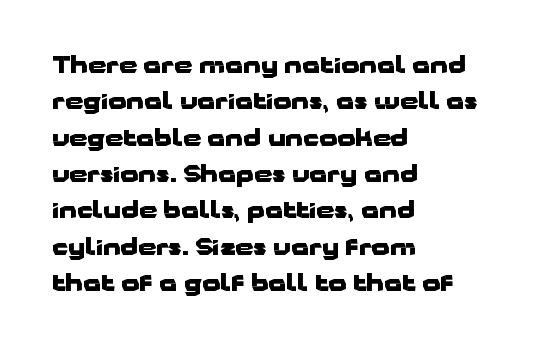
The image shows 23 px bold type, upright; set left-aligned, normal line spacing (1.58x), normal letter spacing, not underlined.
